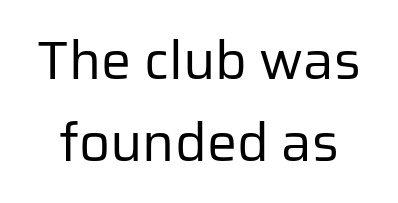
The image shows 54 px regular-weight sans-serif type, upright; set normal line spacing (1.52x), normal letter spacing, not underlined; low stroke contrast and a medium x-height.
